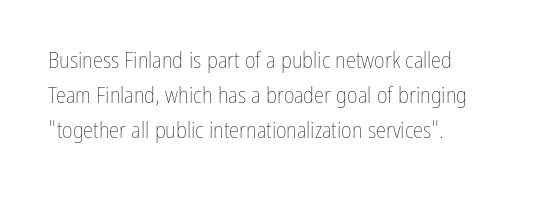
{"italic": "no", "bold": "no", "underline": "no", "align": "left", "line_spacing": "normal", "line_spacing_ratio": 1.53, "letter_spacing": "normal", "letter_spacing_em": 0.0, "glyph_px": 23}
